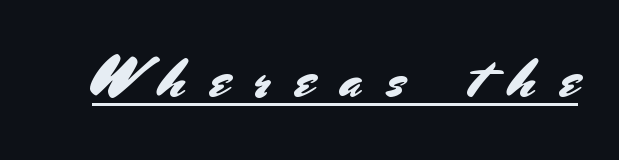
{"serif": "no", "width": "normal", "stroke_contrast": "medium", "x_height": "small", "monospaced": "no", "underline": "yes", "letter_spacing": "wide", "letter_spacing_em": 0.44, "glyph_px": 56}
